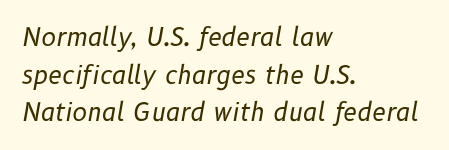
{"italic": "yes", "lean": "right", "slant_degrees": 10, "bold": "no", "underline": "no", "align": "left", "line_spacing": "normal", "line_spacing_ratio": 1.51, "letter_spacing": "normal", "letter_spacing_em": 0.0, "glyph_px": 25}
